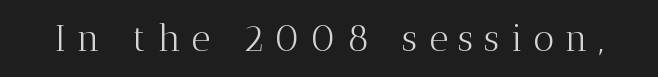
Weight class: somewhere from thin through regular. This rendering features lettering with no underline. The rendering uses natural spacing where letterforms have individual widths. The lettering stays uniformly vertical, giving the passage a roman look. Honestly, the letter spacing is so wide it's the main thing you notice.
